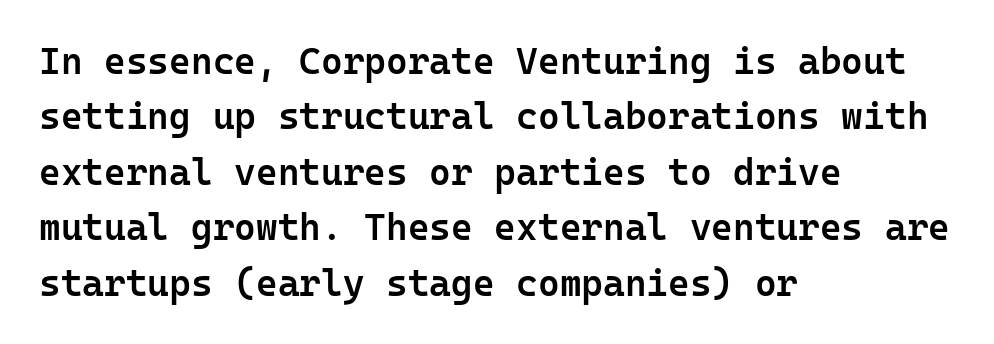
What's the leading like? Ordinary, nothing unusual. To sum up the face: it is a sans, with no serifs. Leftover space on each line is placed entirely after the last word. In terms of letterspacing, this is plain default setting.
